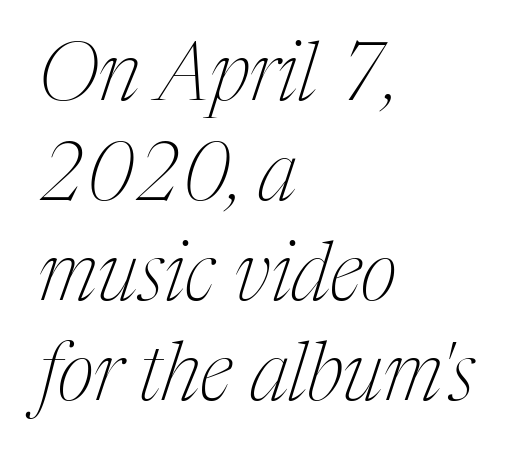
The image shows 80 px thin, condensed serif type, italic (leaning right); set left-aligned, normal line spacing (1.25x), normal letter spacing, not underlined; medium stroke contrast and a medium x-height.
